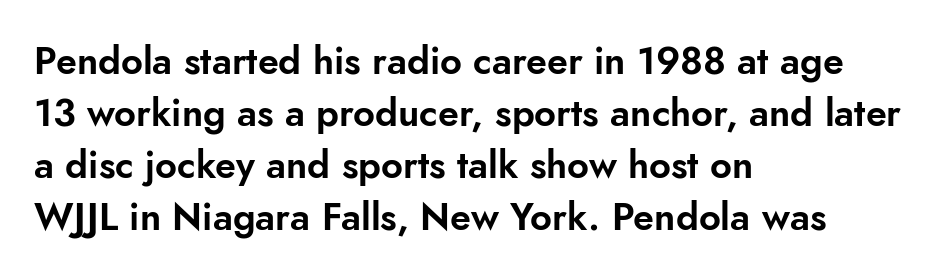
{"serif": "no", "italic": "no", "width": "normal", "stroke_contrast": "low", "x_height": "small", "monospaced": "no", "underline": "no", "align": "left", "line_spacing": "normal", "line_spacing_ratio": 1.37, "letter_spacing": "normal", "letter_spacing_em": 0.0, "glyph_px": 38}
